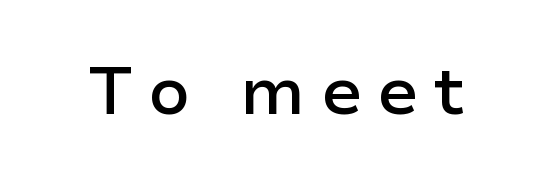
The image shows 67 px semibold sans-serif type, upright; set unusually wide letter spacing (+0.22 em), not underlined; low stroke contrast and a medium x-height.
